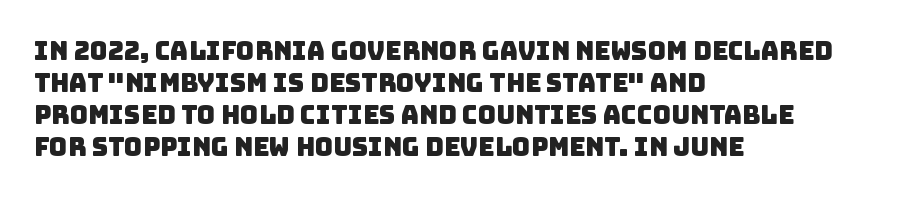
Q: Is the text underlined? A: No.
Q: How is the paragraph aligned? A: Left-aligned.
Q: Is the spacing between letters normal or unusually wide? A: Normal.
Q: Is the spacing between lines tight, normal or loose? A: Normal.
